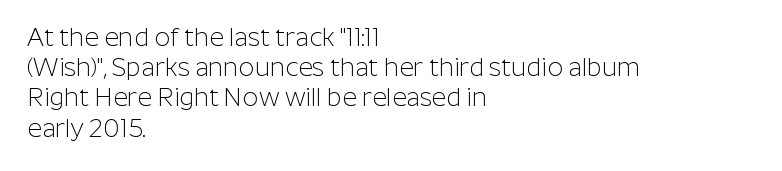
{"italic": "no", "bold": "no", "underline": "no", "align": "left", "line_spacing_ratio": 1.21, "letter_spacing": "normal", "letter_spacing_em": 0.0, "glyph_px": 25}
